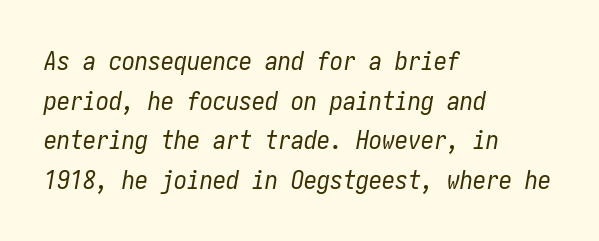
{"italic": "yes", "lean": "right", "slant_degrees": 10, "bold": "no", "underline": "no", "align": "left", "line_spacing": "normal", "line_spacing_ratio": 1.52, "letter_spacing": "normal", "letter_spacing_em": 0.0, "glyph_px": 26}
